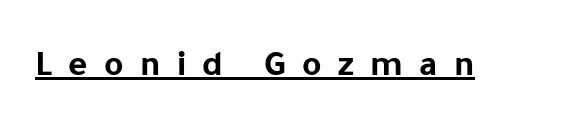
{"serif": "no", "italic": "no", "bold": "yes", "weight": "bold", "width": "normal", "stroke_contrast": "low", "x_height": "medium", "monospaced": "no", "underline": "yes", "letter_spacing": "wide", "letter_spacing_em": 0.44, "glyph_px": 37}
